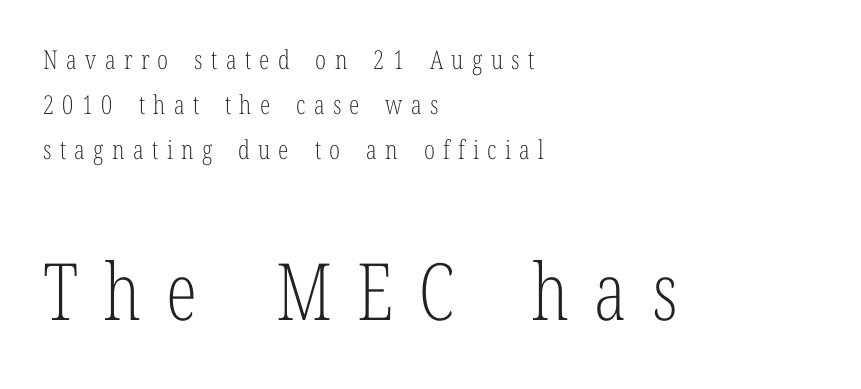
{"serif": "yes", "italic": "no", "bold": "no", "weight": "light", "width": "condensed", "stroke_contrast": "low", "x_height": "medium", "monospaced": "no", "underline": "no", "align": "left", "line_spacing_ratio": 1.73, "letter_spacing": "wide", "letter_spacing_em": 0.32, "larger_block": "second", "size_ratio": 3.04, "glyph_px": 79}
